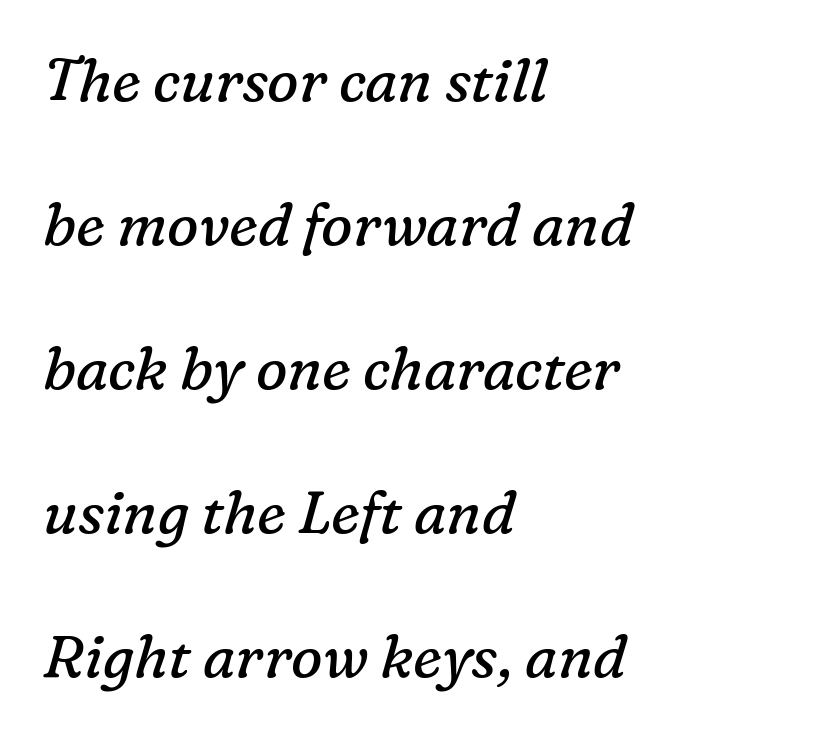
The paragraph has a hard left edge and a soft right edge. Here the glyphs are tracked normally, forming tight word shapes. The characters display serif detailing at their extremities. The weight tops out at a normal text grade.
